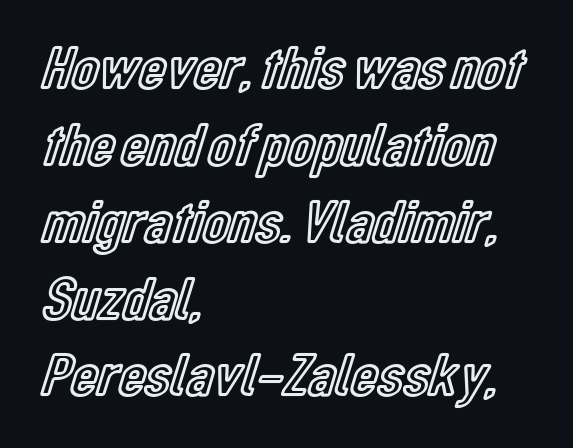
A typesetter would call this proportional, since set widths differ per character. The baseline area is clear. Spacing between characters is what you'd get straight out of the box. The lines in this sample share a left origin and differ only in where they stop.
